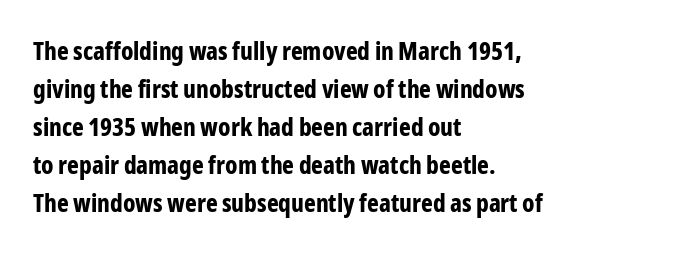
Leftover space on each line is placed entirely after the last word. Normally led — the rows are evenly, conventionally spaced. Type without underlining. Here the glyphs are tracked normally, forming tight word shapes.
